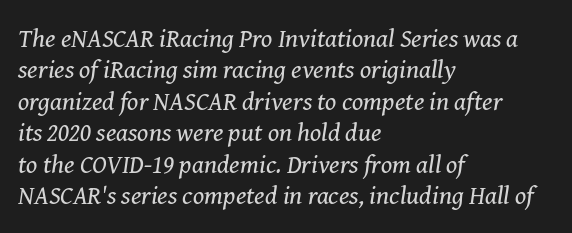
{"italic": "yes", "lean": "right", "slant_degrees": 8, "bold": "no", "underline": "no", "align": "left", "line_spacing_ratio": 1.21, "letter_spacing": "normal", "letter_spacing_em": 0.0, "glyph_px": 26}
